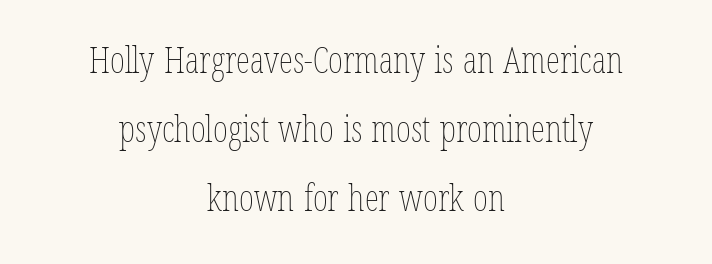
Q: Is the text bold? A: No.
Q: Is the text italic (slanted)? A: No, it is upright.
Q: Is the text underlined? A: No.
Q: How is the paragraph aligned? A: Centered.
Q: Is the spacing between letters normal or unusually wide? A: Normal.
Q: Is the spacing between lines tight, normal or loose? A: Loose.
Q: Width (condensed, normal, or wide)? A: Condensed.
Q: Stroke contrast? A: Low.
Q: x-height? A: Medium.
Q: Monospaced? A: No.
